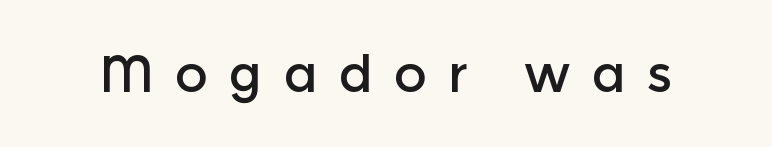
{"serif": "no", "italic": "no", "width": "normal", "x_height": "medium", "monospaced": "no", "underline": "no", "letter_spacing": "wide", "letter_spacing_em": 0.41, "glyph_px": 51}
